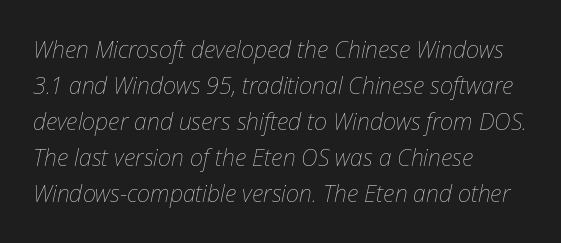
Q: Is the text bold? A: No.
Q: Is the text italic (slanted)? A: Yes, it leans right by about 12 degrees.
Q: Is the text underlined? A: No.
Q: How is the paragraph aligned? A: Left-aligned.
Q: Is the spacing between letters normal or unusually wide? A: Normal.
Q: Is the spacing between lines tight, normal or loose? A: Normal.
